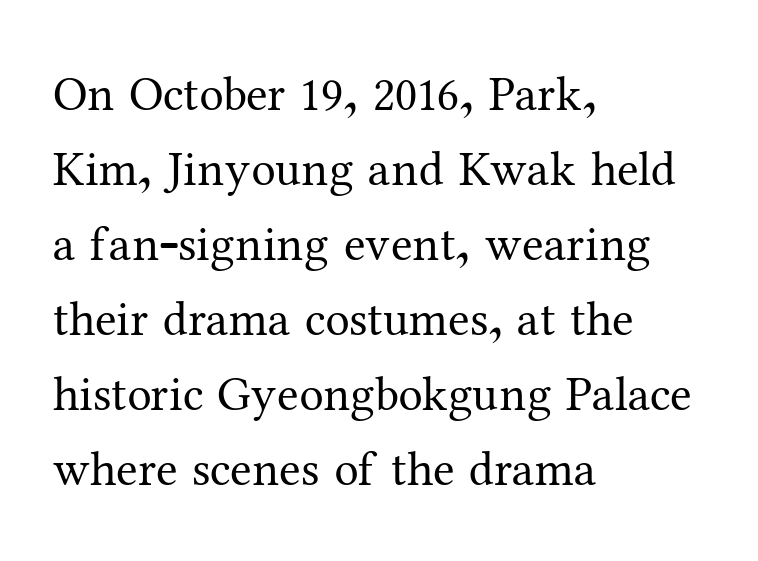
Designer's note — italics off, roman on. Leading: standard. A bare baseline throughout the passage. Layout note: lines flush left. Honestly, the letter spacing is just normal — you wouldn't notice it. A light-to-regular cut is what we see here.
